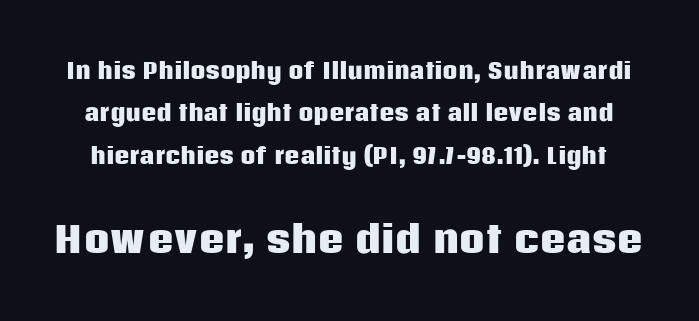
Unlike a traditional serif, this face leaves its strokes unadorned. Type size steps up from the first block to the second. The passage shown is not underscored anywhere. Posture: straight, roman, zero tilt. This block would shrink considerably if given ordinary leading; it's expanded now.
